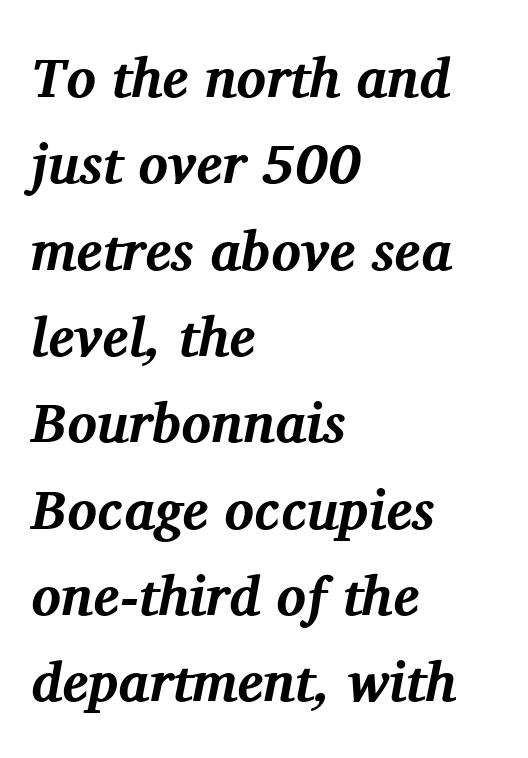
The passage shown stacks its lines at a standard gap. Every letter is thick-stroked: bold, no question. Descenders hang freely into open space. Small tapered or slab feet sit at the stroke ends, so this counts as serif. These lines are rendered in a variable-pitch font.
